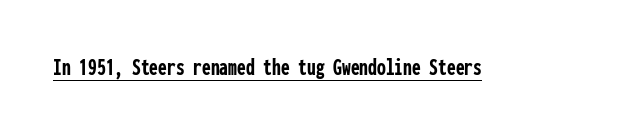
Q: Is the text bold? A: Yes.
Q: Is the text italic (slanted)? A: No, it is upright.
Q: Is the text underlined? A: Yes.
Q: Is the spacing between letters normal or unusually wide? A: Normal.
